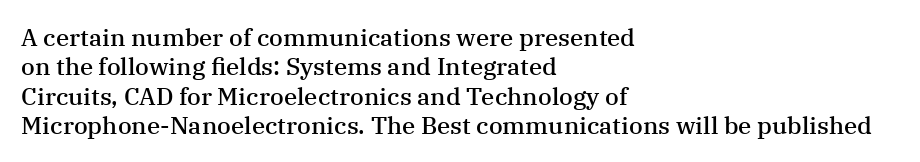
This rendering leaves character spacing at its baseline value. The gap between lines stays unmarked. Characters remain perfectly vertical along every line. The compositor pushed each line to the left boundary.
